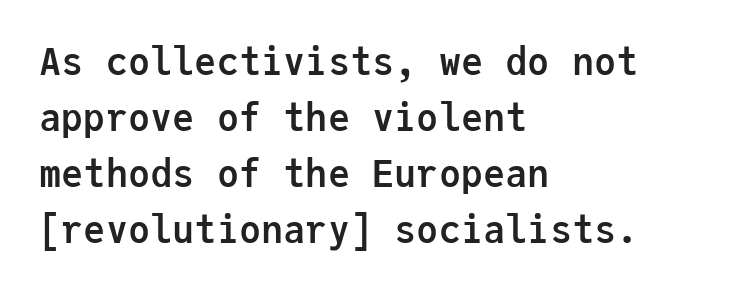
The image shows 37 px semibold sans-serif type, upright, monospaced; set left-aligned, normal line spacing (1.51x), normal letter spacing, not underlined; low stroke contrast and a medium x-height.
